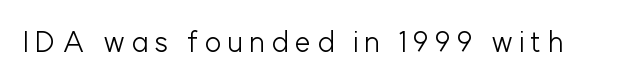
The image shows 29 px light sans-serif type, upright; set unusually wide letter spacing (+0.2 em), not underlined; low stroke contrast and a medium x-height.
